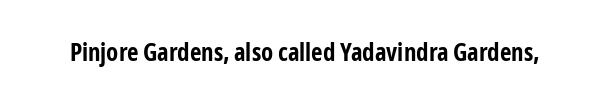
Q: Is the text bold? A: Yes.
Q: Is the text italic (slanted)? A: No, it is upright.
Q: Is the text underlined? A: No.
Q: Is the spacing between letters normal or unusually wide? A: Normal.
